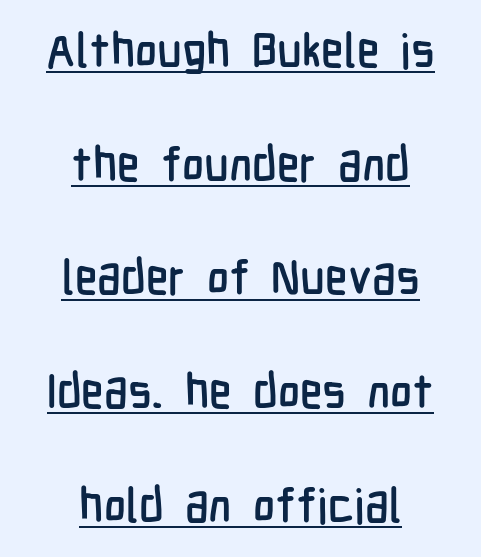
{"serif": "no", "italic": "no", "width": "condensed", "stroke_contrast": "low", "x_height": "medium", "monospaced": "no", "underline": "yes", "align": "center", "line_spacing": "loose", "line_spacing_ratio": 2.42, "letter_spacing": "normal", "letter_spacing_em": 0.0, "glyph_px": 47}
